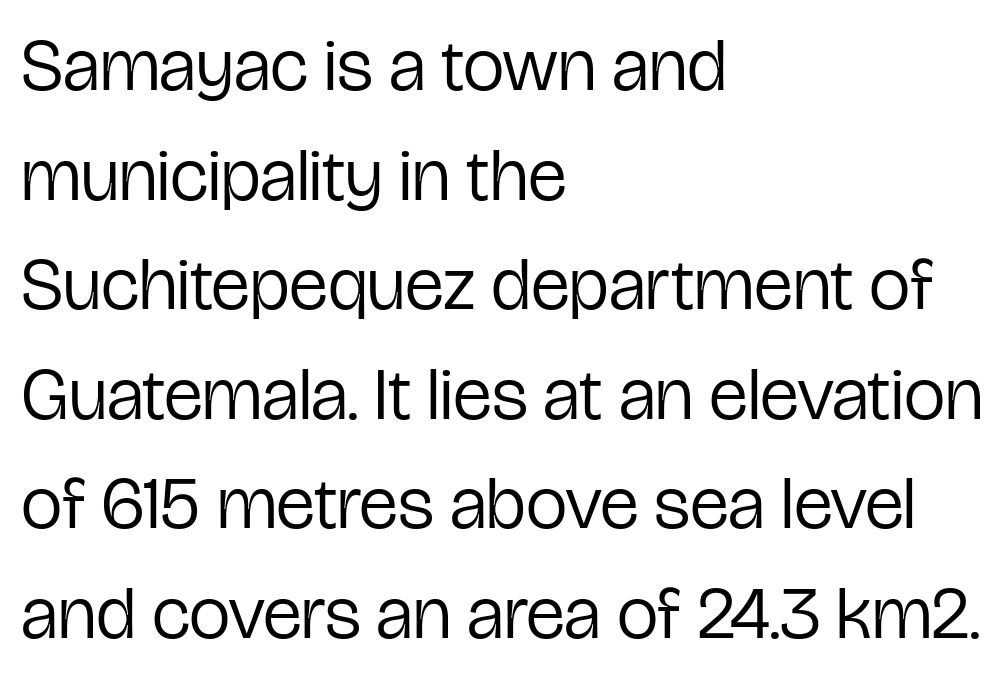
Q: Is the text bold? A: No.
Q: Is the text italic (slanted)? A: No, it is upright.
Q: Is the typeface a serif or a sans-serif typeface? A: Sans-serif.
Q: Is the text underlined? A: No.
Q: How is the paragraph aligned? A: Left-aligned.
Q: Is the spacing between letters normal or unusually wide? A: Normal.
Q: Is the spacing between lines tight, normal or loose? A: Normal.
Q: Width (condensed, normal, or wide)? A: Condensed.
Q: Stroke contrast? A: Low.
Q: x-height? A: Medium.
Q: Monospaced? A: No.
